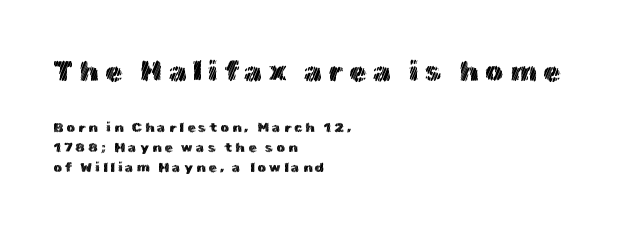
{"italic": "no", "width": "normal", "x_height": "medium", "monospaced": "no", "underline": "no", "align": "left", "line_spacing": "normal", "line_spacing_ratio": 1.44, "letter_spacing": "wide", "letter_spacing_em": 0.21, "larger_block": "first", "size_ratio": 2.07, "glyph_px": 29}
